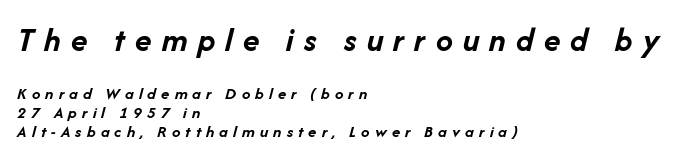
{"italic": "yes", "lean": "right", "slant_degrees": 14, "bold": "yes", "weight": "semibold", "width": "normal", "stroke_contrast": "low", "x_height": "medium", "monospaced": "no", "underline": "no", "align": "left", "line_spacing": "tight", "line_spacing_ratio": 1.11, "letter_spacing": "wide", "letter_spacing_em": 0.3, "larger_block": "first", "size_ratio": 2.0, "glyph_px": 34}
